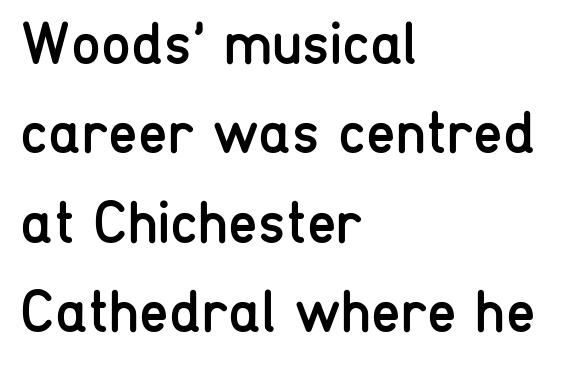
{"serif": "no", "italic": "no", "bold": "no", "weight": "regular", "width": "condensed", "stroke_contrast": "low", "x_height": "medium", "monospaced": "no", "underline": "no", "align": "left", "line_spacing": "normal", "line_spacing_ratio": 1.49, "letter_spacing": "normal", "letter_spacing_em": 0.0, "glyph_px": 60}
